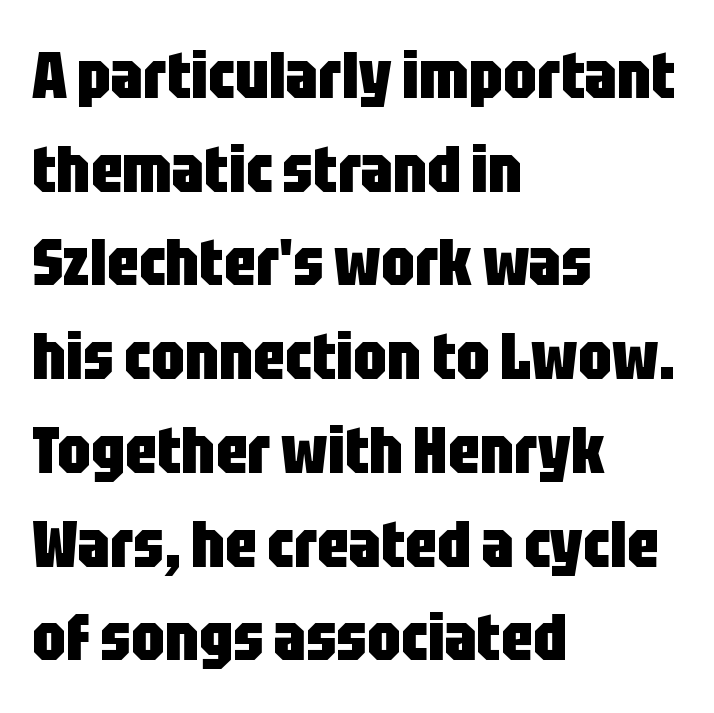
Q: Is the text bold? A: Yes.
Q: Is the text italic (slanted)? A: No, it is upright.
Q: Is the typeface a serif or a sans-serif typeface? A: Sans-serif.
Q: Is the text underlined? A: No.
Q: How is the paragraph aligned? A: Left-aligned.
Q: Is the spacing between letters normal or unusually wide? A: Normal.
Q: Is the spacing between lines tight, normal or loose? A: Normal.
Q: Width (condensed, normal, or wide)? A: Condensed.
Q: Stroke contrast? A: Low.
Q: x-height? A: Large.
Q: Monospaced? A: No.
